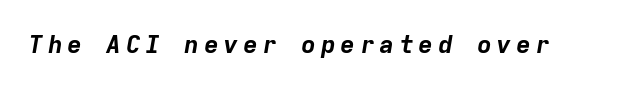
The image shows 25 px bold type, italic (leaning right); set not underlined.
